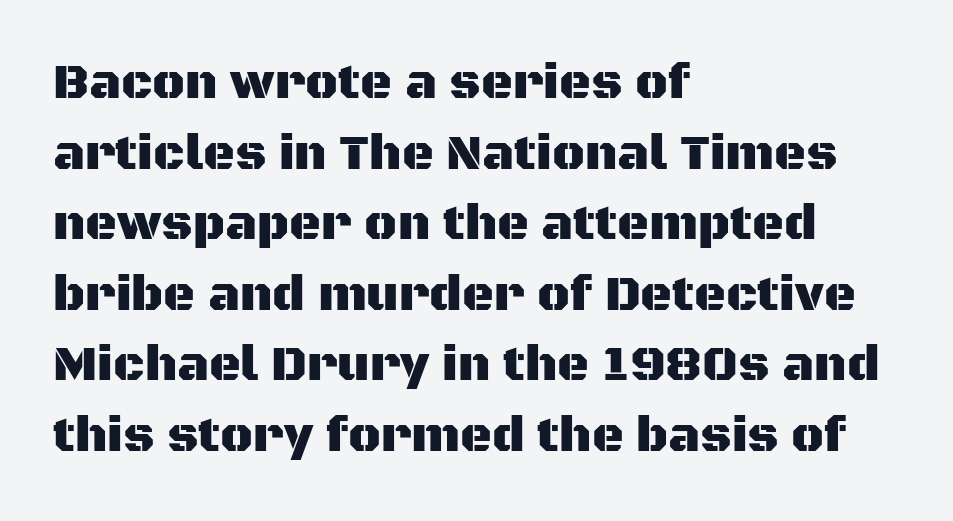
The area under the type is left untouched. The designer went with a sans here, leaving each stem footless. You could not count columns in this text — the font is proportionally spaced. The block of text has a typical density, with ordinary space between rows. Observe the ordinary spacing: letters are neighbours, not strangers. Every row of glyphs begins at an identical x-position on the left.
